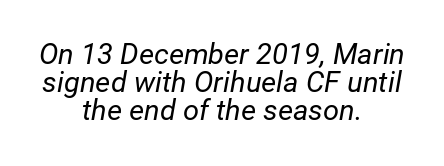
The image shows 29 px regular-weight type, italic (leaning right); set centered, tight line spacing (0.97x), normal letter spacing, not underlined; low stroke contrast and a medium x-height.
